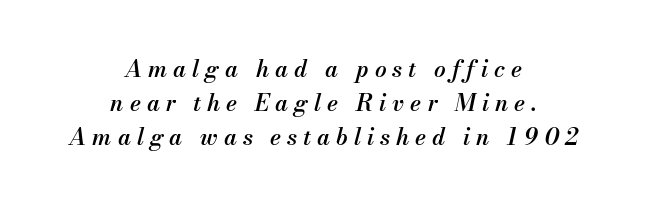
Q: Is the text bold? A: Semi-bold.
Q: Is the text italic (slanted)? A: Yes, it leans right by about 13 degrees.
Q: Is the text underlined? A: No.
Q: How is the paragraph aligned? A: Centered.
Q: Is the spacing between letters normal or unusually wide? A: Unusually wide.
Q: Is the spacing between lines tight, normal or loose? A: Normal.
